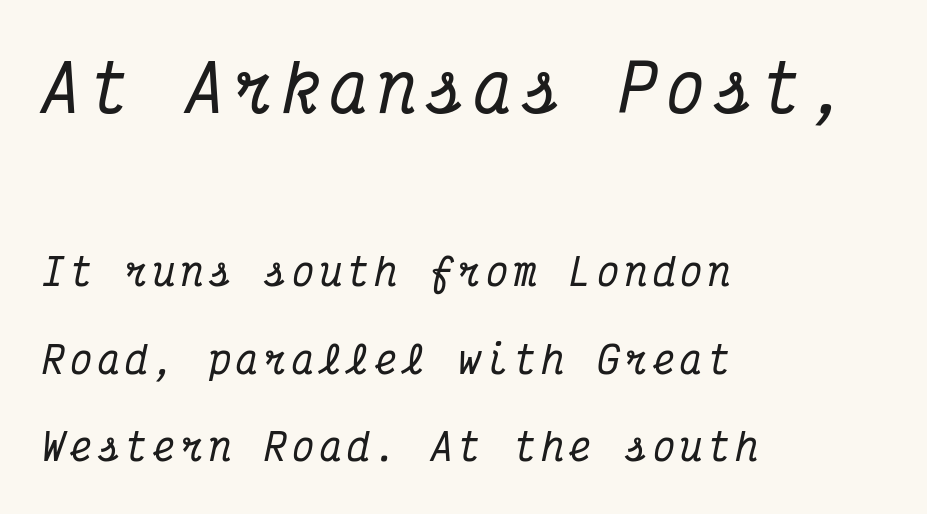
{"serif": "yes", "italic": "yes", "lean": "right", "slant_degrees": 12, "width": "condensed", "stroke_contrast": "medium", "x_height": "medium", "monospaced": "yes", "underline": "no", "align": "left", "line_spacing": "loose", "line_spacing_ratio": 2.37, "larger_block": "first", "size_ratio": 1.73, "glyph_px": 64}
